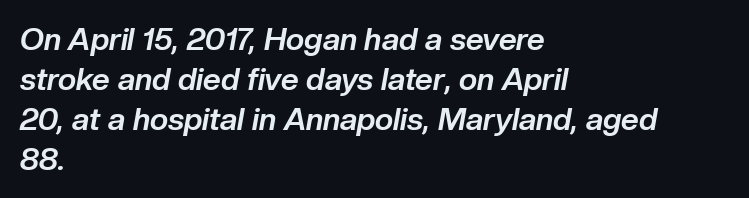
The image shows 31 px bold type, italic (leaning right); set left-aligned, normal line spacing (1.29x), normal letter spacing, not underlined; low stroke contrast and a medium x-height.
